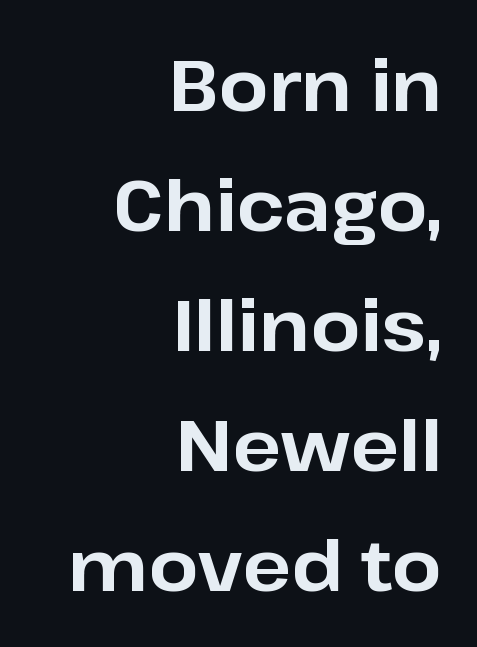
The image shows 71 px bold sans-serif type, upright; set right-aligned, normal line spacing (1.69x), normal letter spacing, not underlined; low stroke contrast and a medium x-height.
